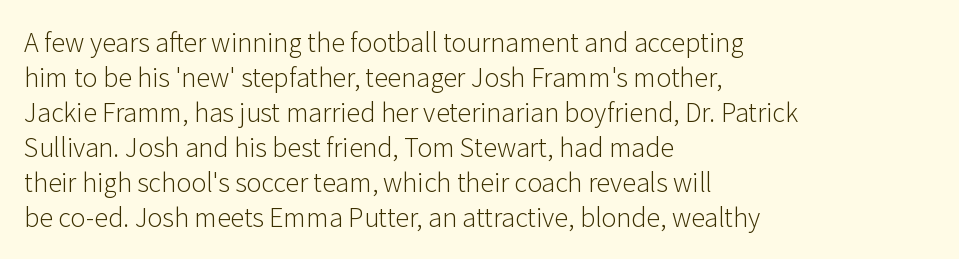
The image shows 28 px light sans-serif type, upright; set left-aligned, normal line spacing (1.25x), normal letter spacing, not underlined; low stroke contrast and a medium x-height.
